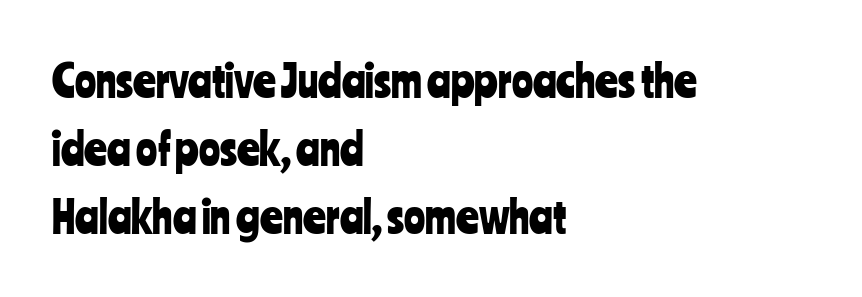
Check under the words: just untouched page. If you drew a line through each stem, it would be perfectly vertical. Teacher's note: observe the even left margin — that is flush-left alignment. Standard letterfit; no display-style spreading of the glyphs.
